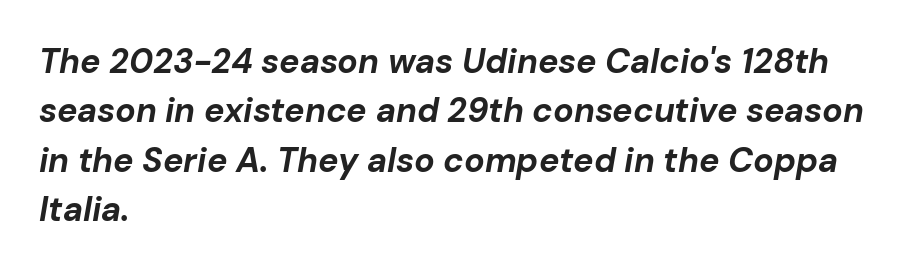
Unmarked baselines from the first word to the last. Compared with ordinary roman type, these characters are visibly tilted. A classic flush-left, rag-right setting is used for this passage. The type is set solid horizontally, with unmodified tracking. This sample keeps an unexceptional amount of space between lines. These lines are rendered in a variable-pitch font.
